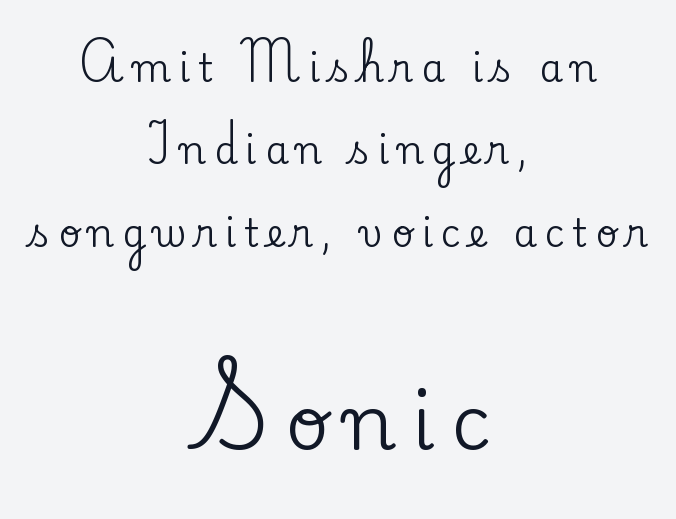
{"serif": "yes", "italic": "no", "width": "normal", "stroke_contrast": "low", "x_height": "small", "monospaced": "no", "underline": "no", "align": "center", "line_spacing": "loose", "line_spacing_ratio": 2.17, "letter_spacing": "wide", "letter_spacing_em": 0.21, "larger_block": "second", "size_ratio": 2.0, "glyph_px": 76}
